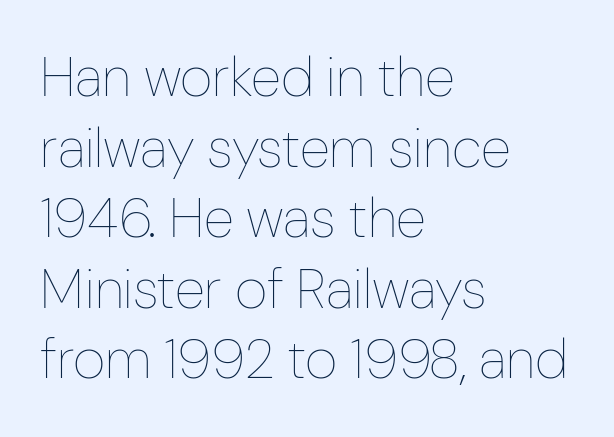
Q: Is the text bold? A: No.
Q: Is the text italic (slanted)? A: No, it is upright.
Q: Is the text underlined? A: No.
Q: How is the paragraph aligned? A: Left-aligned.
Q: Is the spacing between letters normal or unusually wide? A: Normal.
Q: Is the spacing between lines tight, normal or loose? A: Normal.
Q: Width (condensed, normal, or wide)? A: Condensed.
Q: Stroke contrast? A: Low.
Q: x-height? A: Medium.
Q: Monospaced? A: No.
